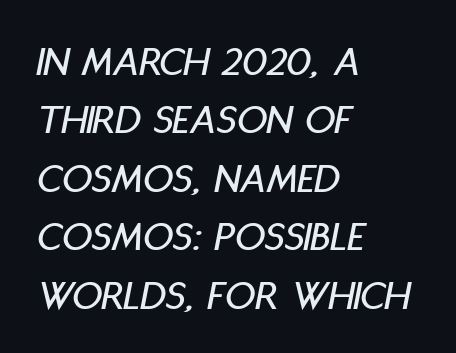
The image shows 42 px condensed type, italic (leaning right); set left-aligned, normal line spacing (1.39x), normal letter spacing, not underlined; low stroke contrast and a large x-height.
